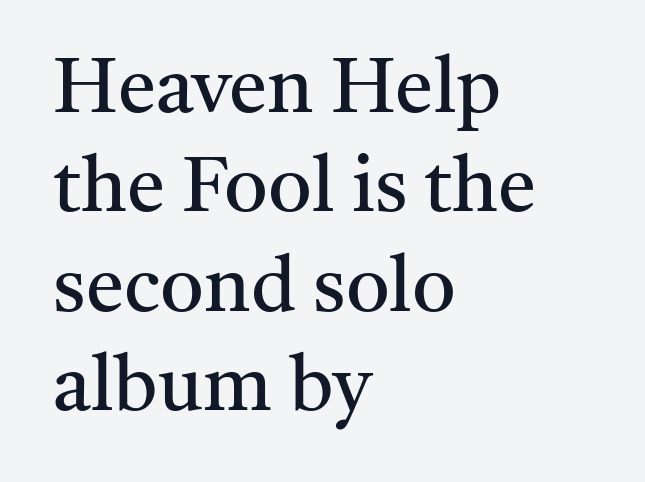
{"serif": "yes", "italic": "no", "bold": "no", "weight": "regular", "width": "normal", "stroke_contrast": "medium", "x_height": "medium", "monospaced": "no", "underline": "no", "align": "left", "line_spacing": "normal", "line_spacing_ratio": 1.29, "letter_spacing": "normal", "letter_spacing_em": 0.0, "glyph_px": 77}
